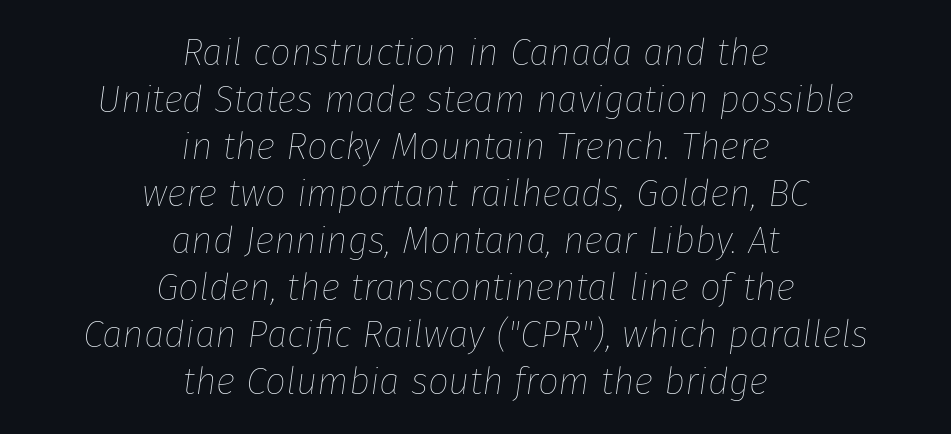
{"italic": "yes", "lean": "right", "slant_degrees": 8, "bold": "no", "weight": "thin", "width": "normal", "stroke_contrast": "low", "x_height": "medium", "monospaced": "no", "underline": "no", "align": "center", "line_spacing": "normal", "line_spacing_ratio": 1.27, "letter_spacing": "normal", "letter_spacing_em": 0.0, "glyph_px": 37}
